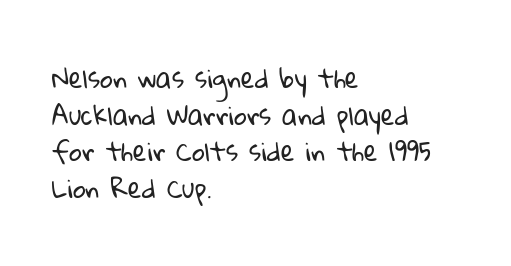
Q: Is the text bold? A: No.
Q: Is the text underlined? A: No.
Q: How is the paragraph aligned? A: Left-aligned.
Q: Is the spacing between letters normal or unusually wide? A: Normal.
Q: Is the spacing between lines tight, normal or loose? A: Normal.
